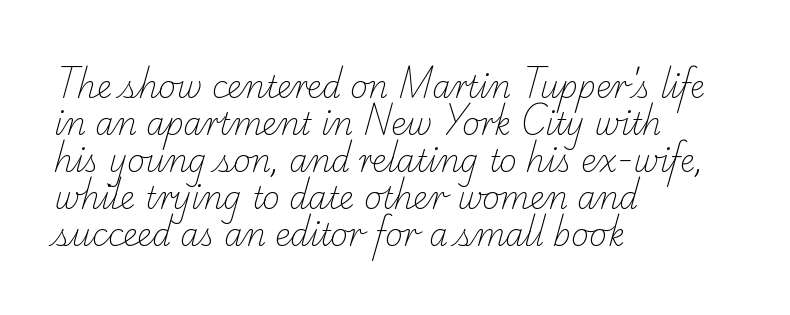
Q: Is the text bold? A: No.
Q: Is the typeface a serif or a sans-serif typeface? A: Serif.
Q: Is the text underlined? A: No.
Q: How is the paragraph aligned? A: Left-aligned.
Q: Is the spacing between letters normal or unusually wide? A: Normal.
Q: Width (condensed, normal, or wide)? A: Normal.
Q: Stroke contrast? A: Low.
Q: x-height? A: Small.
Q: Monospaced? A: No.
